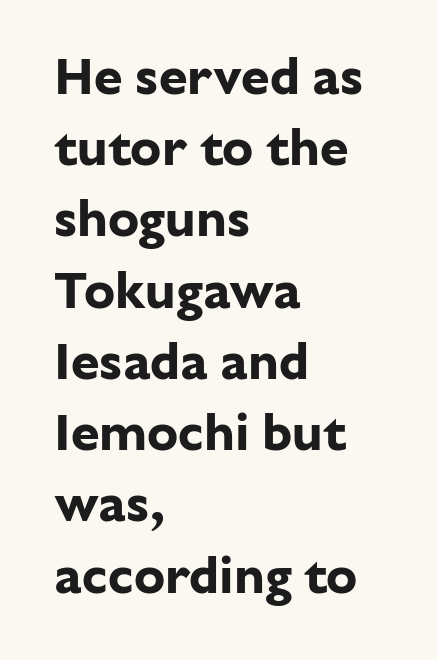
The lettering holds an erect, upright posture throughout. No extra tracking has been applied to these lines. Look at the bottom of the vertical strokes: they stop flat, with no serifs. Lines of text with bare space underneath. Where is the straight margin? On the left. Its strokes are broad and dark, the hallmark of bold type.
